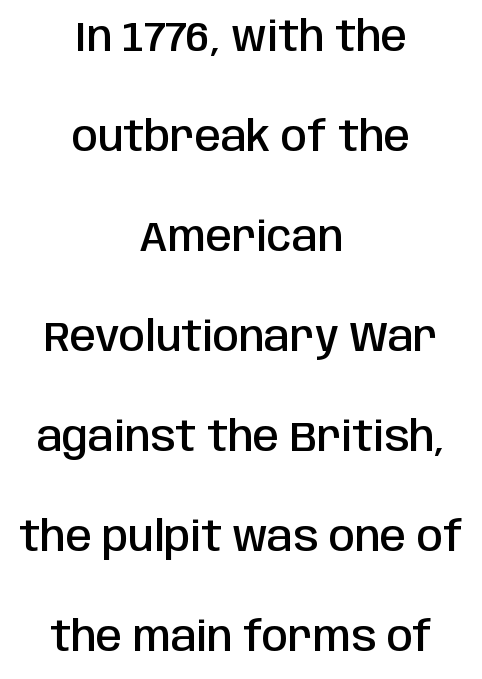
{"serif": "no", "italic": "no", "bold": "semi", "weight": "semibold", "width": "condensed", "stroke_contrast": "low", "x_height": "large", "monospaced": "no", "underline": "no", "align": "center", "line_spacing": "loose", "line_spacing_ratio": 2.38, "letter_spacing": "normal", "letter_spacing_em": 0.0, "glyph_px": 42}
